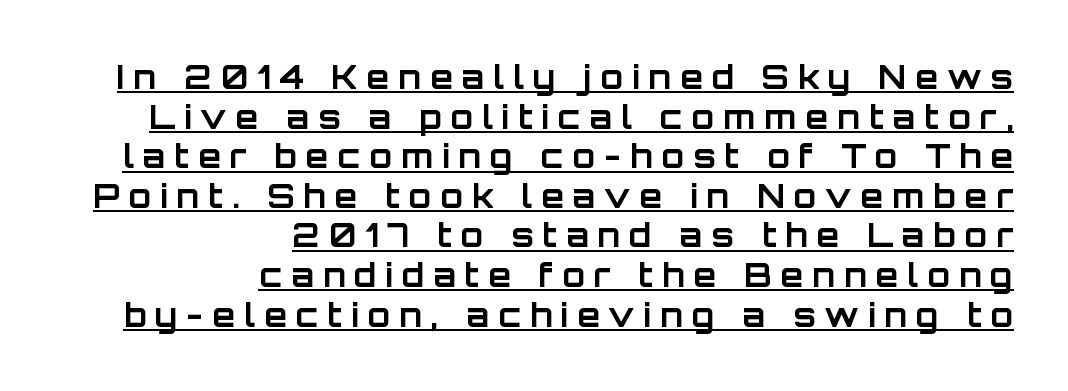
The passage shown is typed in a proportional face where columns would drift. A typesetter would call this heavily tracked-out type. The lettering is marked with a stroke running underneath it. Is there any slant? The stems are plumb.
